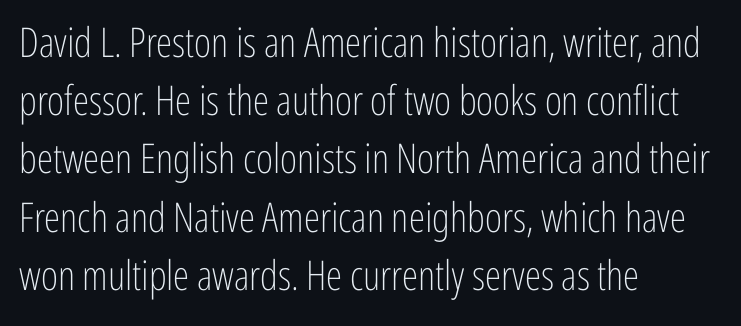
Q: Is the text bold? A: No.
Q: Is the text italic (slanted)? A: No, it is upright.
Q: Is the typeface a serif or a sans-serif typeface? A: Sans-serif.
Q: Is the text underlined? A: No.
Q: How is the paragraph aligned? A: Left-aligned.
Q: Is the spacing between letters normal or unusually wide? A: Normal.
Q: Is the spacing between lines tight, normal or loose? A: Normal.
Q: Width (condensed, normal, or wide)? A: Condensed.
Q: Stroke contrast? A: Low.
Q: x-height? A: Medium.
Q: Monospaced? A: No.
